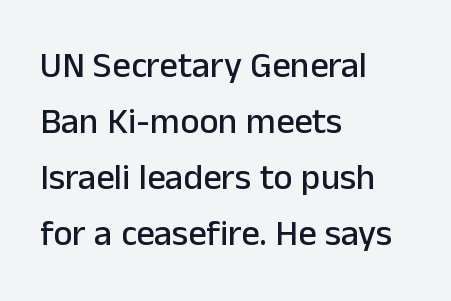
The image shows 36 px sans-serif type, upright; set left-aligned, normal line spacing (1.56x), normal letter spacing, not underlined; low stroke contrast and a medium x-height.
